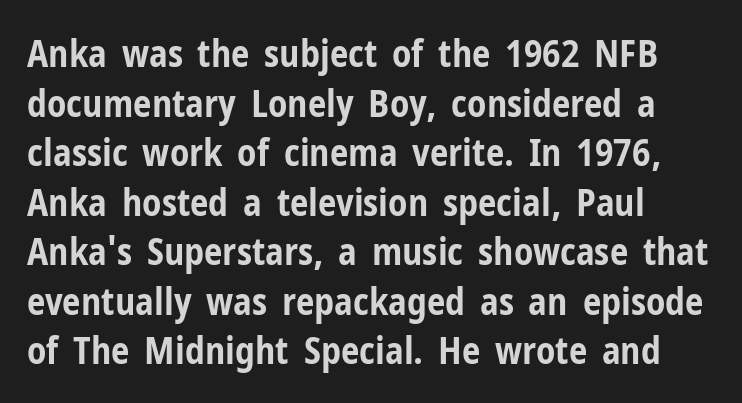
The image shows 37 px bold, condensed sans-serif type, upright; set left-aligned, normal line spacing (1.34x), normal letter spacing, not underlined; low stroke contrast and a medium x-height.
